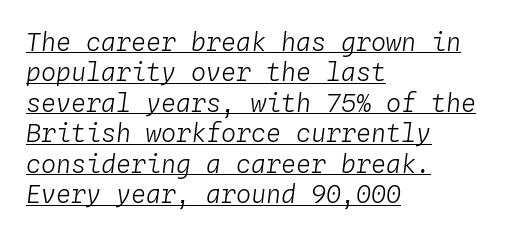
The image shows 25 px text type, italic (leaning right); set left-aligned, line spacing 1.22x, normal letter spacing, underlined.
